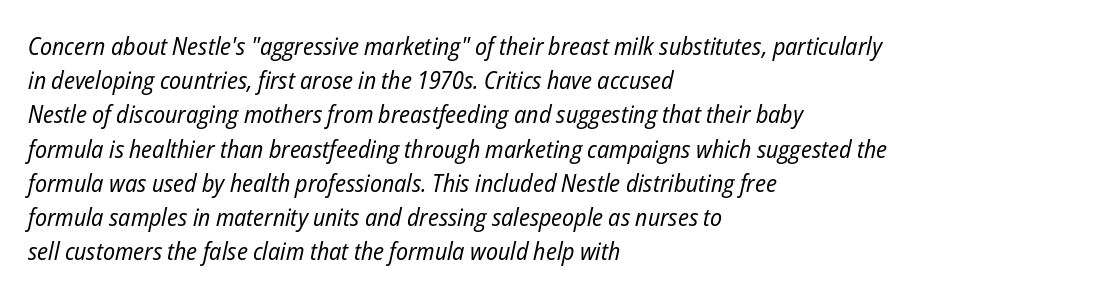
The image shows 25 px text type, italic (leaning right); set left-aligned, normal line spacing (1.37x), normal letter spacing, not underlined.
